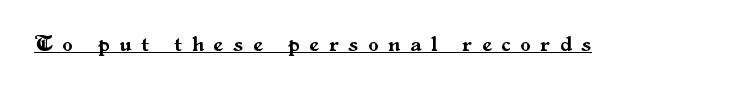
Posture: straight, roman, zero tilt. Characters follow at a spacing far wider than the type designer built in. Like a heading marked for emphasis, these lines bear an underscore.
